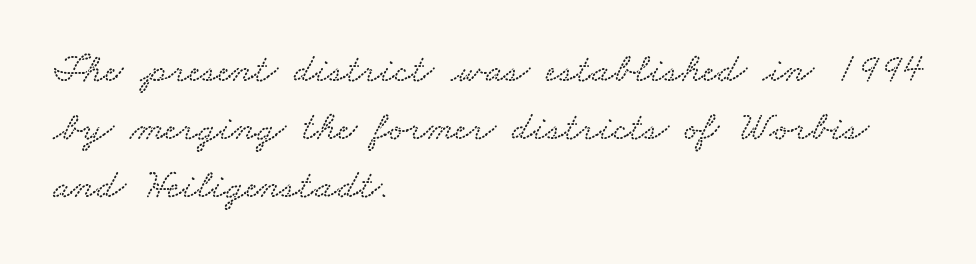
{"width": "wide", "stroke_contrast": "low", "x_height": "small", "monospaced": "no", "underline": "no", "align": "left", "line_spacing": "normal", "line_spacing_ratio": 1.41, "letter_spacing": "normal", "letter_spacing_em": 0.0, "glyph_px": 41}
